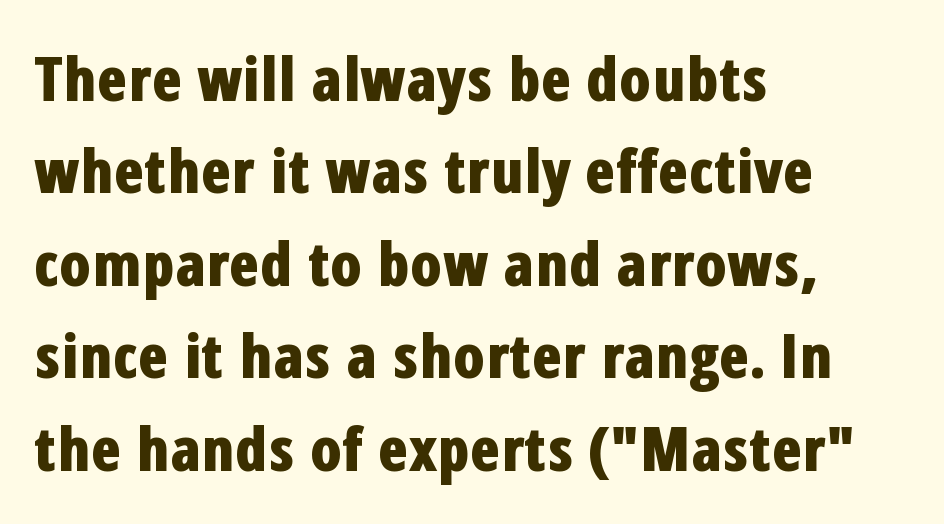
On the weight axis this lands at bold, roughly 700. How are the letters spaced? Ordinarily, with no added tracking. This sample uses a sans-serif face. The rendering uses a moderate line-height, typical for paragraphs. Each row of text sits above clean, open space. In terms of posture, this sample is upright.
